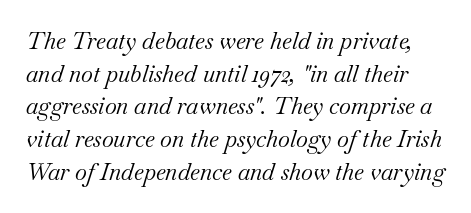
{"italic": "yes", "lean": "right", "slant_degrees": 18, "bold": "no", "underline": "no", "line_spacing": "normal", "line_spacing_ratio": 1.42, "letter_spacing": "normal", "letter_spacing_em": 0.0, "glyph_px": 23}
